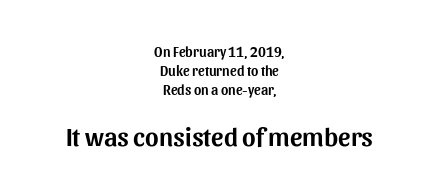
{"italic": "no", "underline": "no", "align": "center", "line_spacing": "normal", "line_spacing_ratio": 1.35, "letter_spacing": "normal", "letter_spacing_em": 0.0, "larger_block": "second", "size_ratio": 1.86, "glyph_px": 26}
